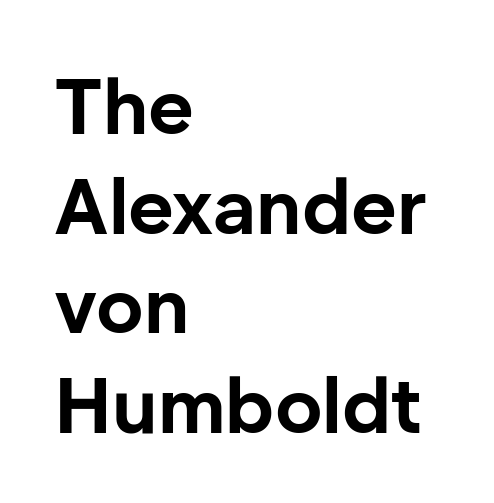
{"serif": "no", "italic": "no", "bold": "yes", "weight": "bold", "width": "normal", "stroke_contrast": "low", "x_height": "medium", "monospaced": "no", "underline": "no", "align": "left", "line_spacing": "normal", "line_spacing_ratio": 1.26, "letter_spacing": "normal", "letter_spacing_em": 0.0, "glyph_px": 79}
